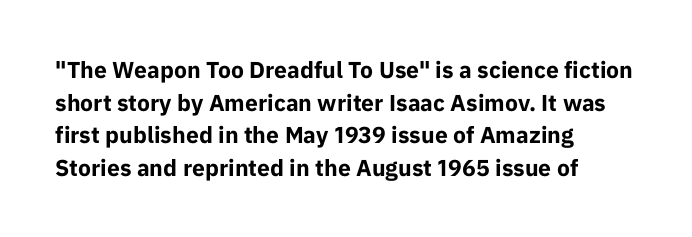
Here the glyphs are tracked normally, forming tight word shapes. One-word summary of the alignment: left. In terms of posture, this sample is upright. Notice how thick the strokes are: this is what a full bold looks like. The lines sit at an ordinary, default distance from one another.
